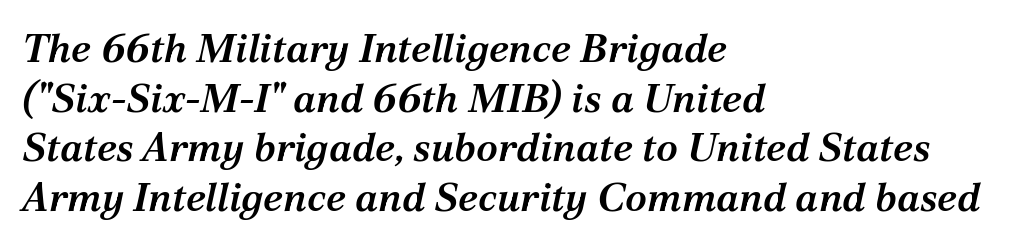
The image shows 40 px semibold serif type, italic (leaning right); set left-aligned, line spacing 1.24x, normal letter spacing, not underlined; medium stroke contrast and a medium x-height.
